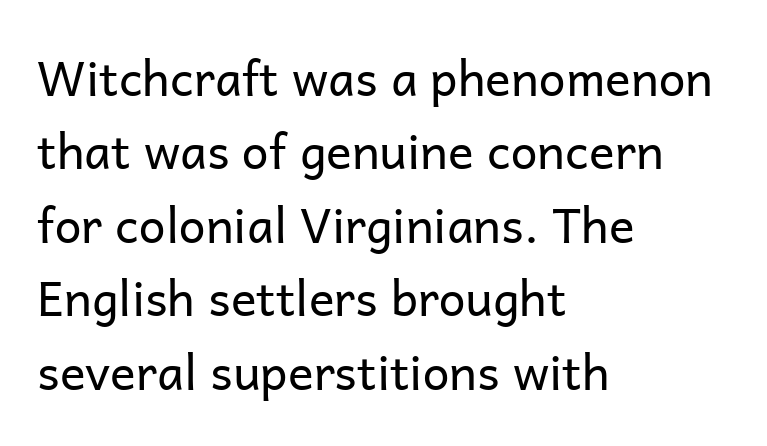
This is sans-serif lettering, the kind often seen on screens and signage. Here the designer chose a conventional face with non-uniform glyph widths. The weight would be labelled regular, book, light, or lighter still. A normal amount of white space separates one row of letters from the next.
